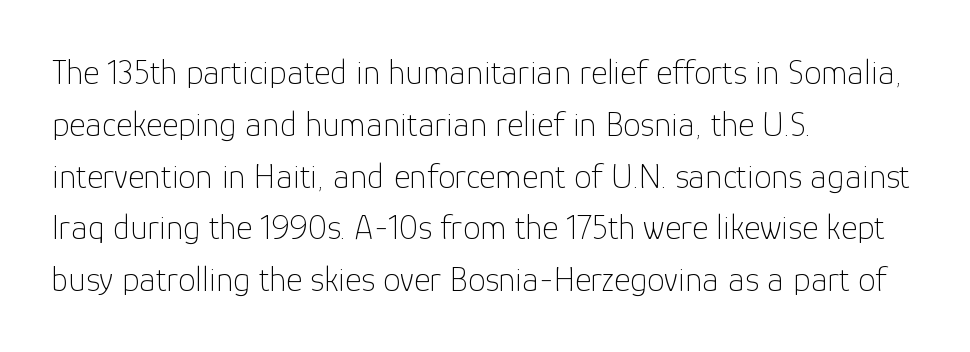
{"serif": "no", "italic": "no", "bold": "no", "weight": "thin", "width": "normal", "stroke_contrast": "low", "x_height": "medium", "monospaced": "no", "underline": "no", "align": "left", "line_spacing": "normal", "line_spacing_ratio": 1.48, "letter_spacing": "normal", "letter_spacing_em": 0.0, "glyph_px": 35}
